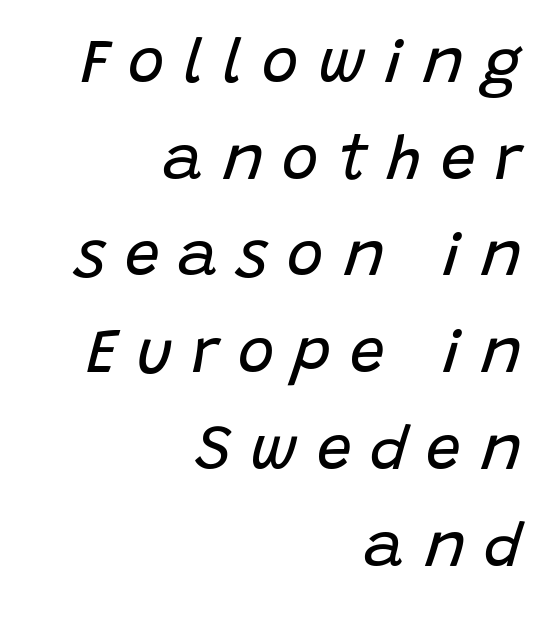
These lines are rendered in a variable-pitch font. Counters stay open thanks to moderate or lighter strokes. Rows of type keep a routine distance in the vertical direction. Someone cranked the tracking dial way up on this one.
